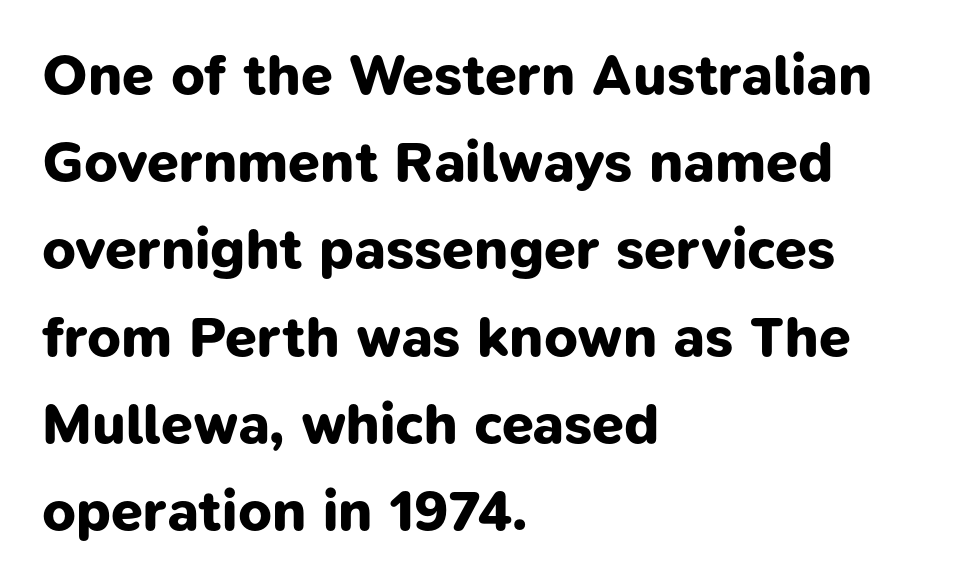
{"serif": "no", "bold": "yes", "weight": "bold", "width": "normal", "stroke_contrast": "low", "x_height": "medium", "monospaced": "no", "underline": "no", "align": "left", "line_spacing": "normal", "line_spacing_ratio": 1.53, "letter_spacing": "normal", "letter_spacing_em": 0.0, "glyph_px": 57}
